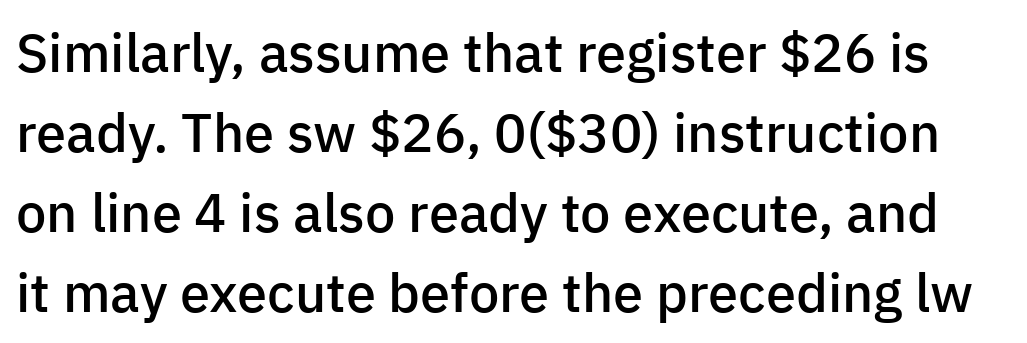
The image shows 54 px semibold sans-serif type, upright; set normal line spacing (1.48x), normal letter spacing, not underlined; low stroke contrast and a medium x-height.
